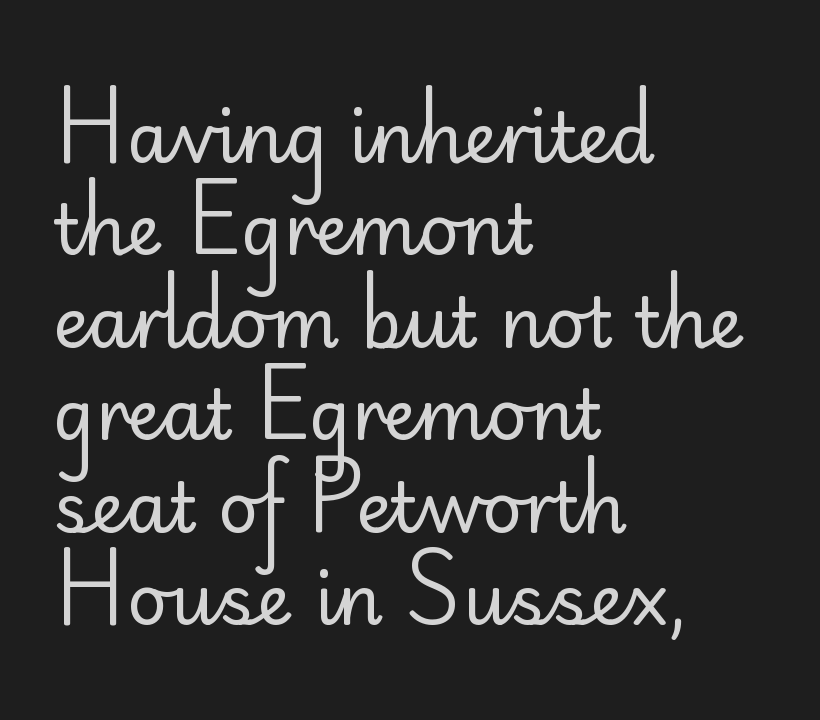
Leading: standard. Teacher's note: observe the even left margin — that is flush-left alignment. Proportional: the letters do not fall into vertical columns. Do the letters lean? They stand straight. Look at the bottom of the vertical strokes: they stop flat, with no serifs. The characters are drawn with everyday or finer stroke widths.
